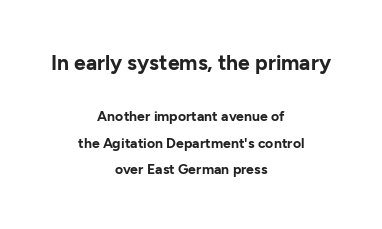
Observe the ordinary spacing: letters are neighbours, not strangers. The typesetter chose a symmetrical, centered arrangement here. Lines of text with bare space underneath. A great deal of white space separates one row of letters from the next. You get the large type first, then a drop to smaller type.
